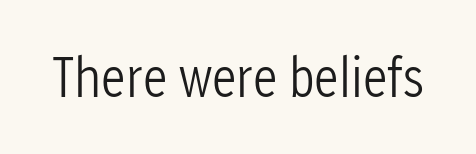
The image shows 58 px light, condensed sans-serif type, upright; set normal letter spacing, not underlined; low stroke contrast and a medium x-height.
